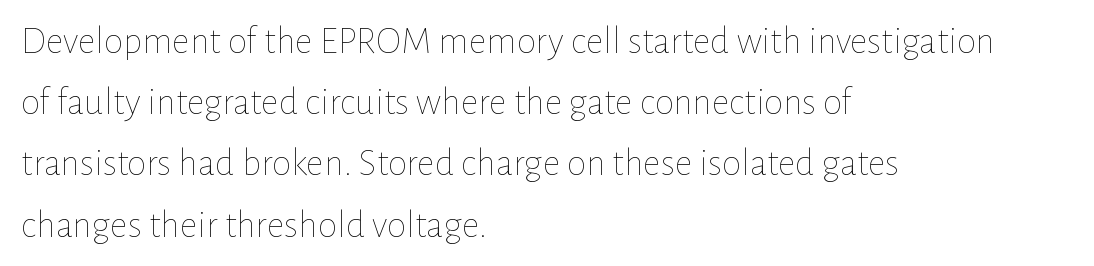
{"italic": "no", "bold": "no", "weight": "thin", "width": "normal", "stroke_contrast": "low", "x_height": "medium", "monospaced": "no", "underline": "no", "align": "left", "line_spacing": "normal", "line_spacing_ratio": 1.57, "letter_spacing": "normal", "letter_spacing_em": 0.0, "glyph_px": 39}
